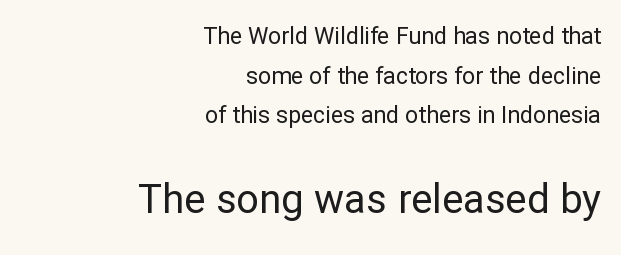
The image shows 40 px regular-weight sans-serif type, upright; set right-aligned, line spacing 1.72x, normal letter spacing, not underlined; the second (bottom) block is 1.74x larger; low stroke contrast and a medium x-height.
